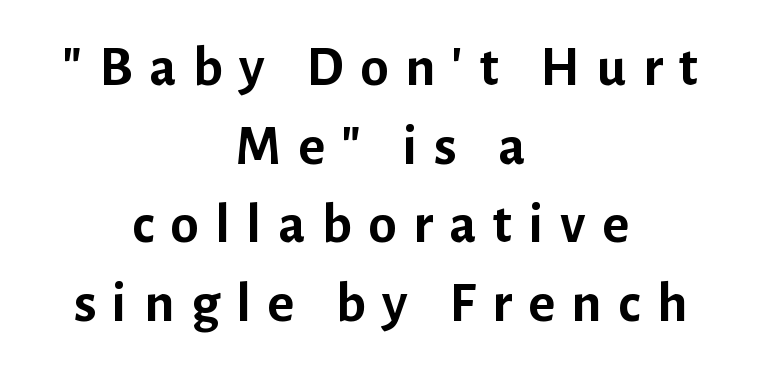
Q: Is the text bold? A: Yes.
Q: Is the text italic (slanted)? A: No, it is upright.
Q: Is the typeface a serif or a sans-serif typeface? A: Sans-serif.
Q: Is the text underlined? A: No.
Q: How is the paragraph aligned? A: Centered.
Q: Is the spacing between letters normal or unusually wide? A: Unusually wide.
Q: Is the spacing between lines tight, normal or loose? A: Normal.
Q: Width (condensed, normal, or wide)? A: Normal.
Q: Stroke contrast? A: Low.
Q: x-height? A: Medium.
Q: Monospaced? A: No.
